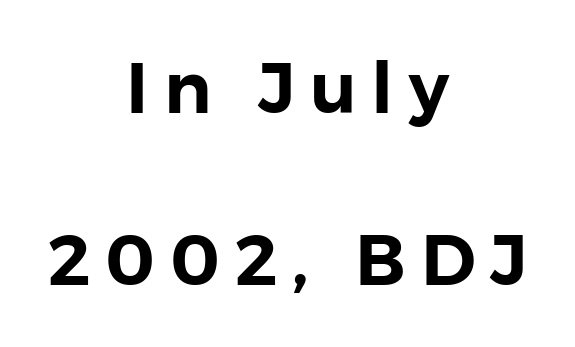
The glyphs in this specimen are sans serif. Descenders are the only things crossing below the line. Tracking value appears strongly positive — letters spread wide. Neither beginnings nor endings align; midpoints do.
